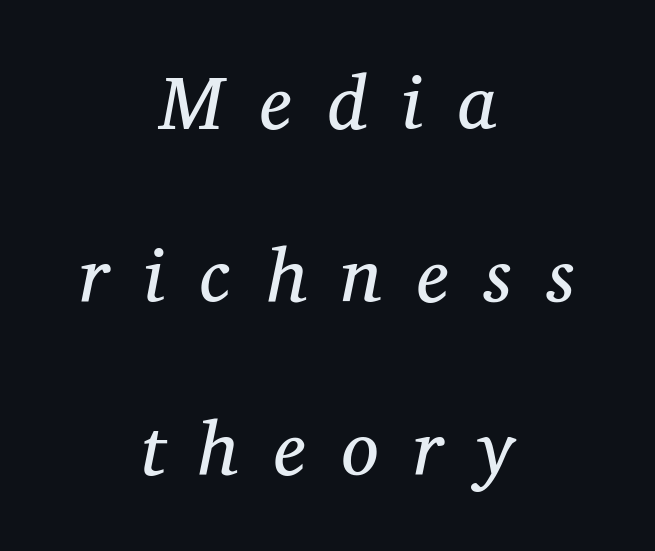
Q: Is the text bold? A: No.
Q: Is the text italic (slanted)? A: Yes, it leans right by about 12 degrees.
Q: Is the typeface a serif or a sans-serif typeface? A: Serif.
Q: Is the text underlined? A: No.
Q: How is the paragraph aligned? A: Centered.
Q: Is the spacing between letters normal or unusually wide? A: Unusually wide.
Q: Is the spacing between lines tight, normal or loose? A: Loose.
Q: Width (condensed, normal, or wide)? A: Normal.
Q: Stroke contrast? A: Medium.
Q: x-height? A: Medium.
Q: Monospaced? A: No.
